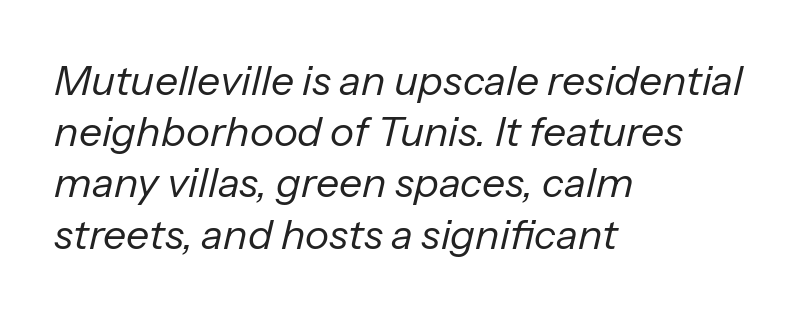
Q: Is the text bold? A: No.
Q: Is the text italic (slanted)? A: Yes, it leans right by about 13 degrees.
Q: Is the text underlined? A: No.
Q: How is the paragraph aligned? A: Left-aligned.
Q: Is the spacing between letters normal or unusually wide? A: Normal.
Q: Is the spacing between lines tight, normal or loose? A: Normal.
Q: Width (condensed, normal, or wide)? A: Normal.
Q: Stroke contrast? A: Low.
Q: x-height? A: Medium.
Q: Monospaced? A: No.
